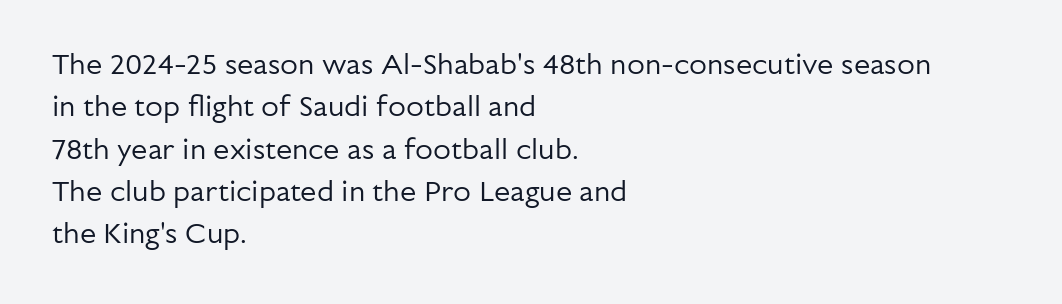
The image shows 29 px regular-weight sans-serif type, upright; set left-aligned, normal line spacing (1.46x), normal letter spacing, not underlined; low stroke contrast and a medium x-height.
